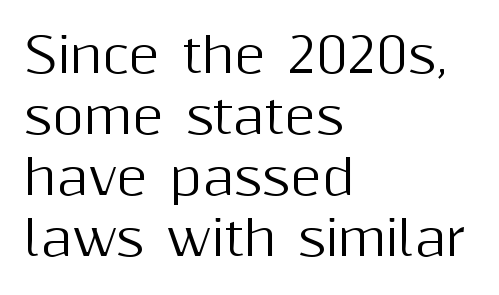
The strip under each line holds only bare page. Is the letter spacing exaggerated? No — it looks like the ordinary default. The lines sit at an ordinary, default distance from one another. To sum up the face: it is a sans, with no serifs. Horizontal alignment here is leftward, the default for most running prose.
